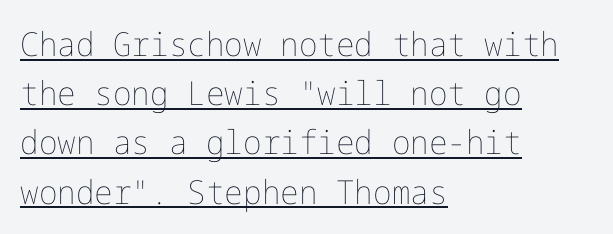
The image shows 33 px thin type, upright; set left-aligned, normal line spacing (1.49x), normal letter spacing, underlined; low stroke contrast and a medium x-height.
